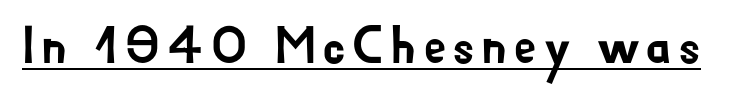
Q: Is the text italic (slanted)? A: No, it is upright.
Q: Is the typeface a serif or a sans-serif typeface? A: Sans-serif.
Q: Is the text underlined? A: Yes.
Q: Width (condensed, normal, or wide)? A: Normal.
Q: Stroke contrast? A: Low.
Q: x-height? A: Small.
Q: Monospaced? A: No.
